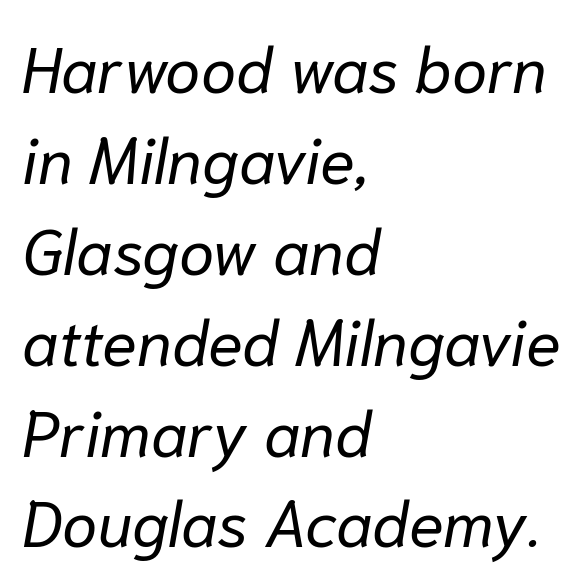
A typesetter would mark this as italic. Just letters on the line, the space beneath them empty. These lines are rendered in a variable-pitch font. Summary of weight: not heavy and not bold.
